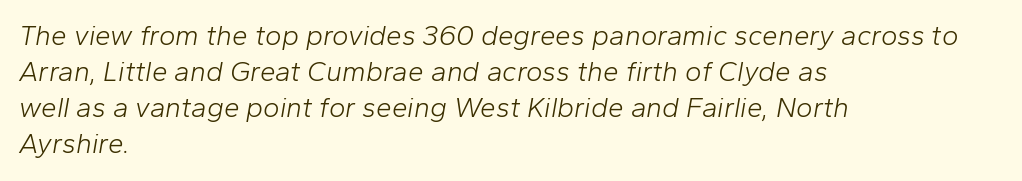
The image shows 28 px light type, italic (leaning right); set left-aligned, normal line spacing (1.29x), normal letter spacing, not underlined; low stroke contrast and a medium x-height.
